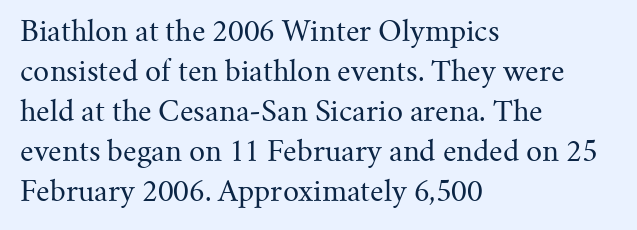
The image shows 28 px regular-weight serif type, upright; set left-aligned, normal line spacing (1.43x), normal letter spacing, not underlined; medium stroke contrast and a small x-height.
